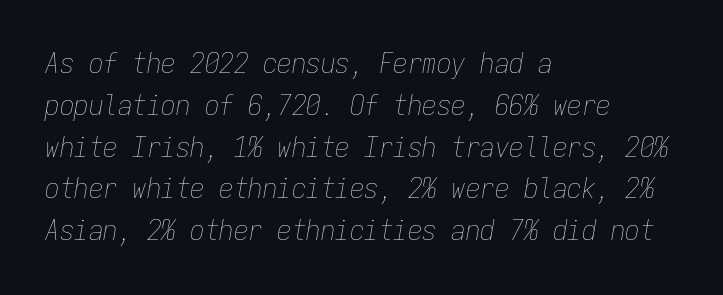
{"italic": "yes", "lean": "right", "slant_degrees": 9, "bold": "no", "weight": "thin", "width": "condensed", "stroke_contrast": "low", "x_height": "medium", "monospaced": "yes", "underline": "no", "align": "left", "line_spacing": "normal", "line_spacing_ratio": 1.44, "letter_spacing": "normal", "letter_spacing_em": 0.0, "glyph_px": 29}
